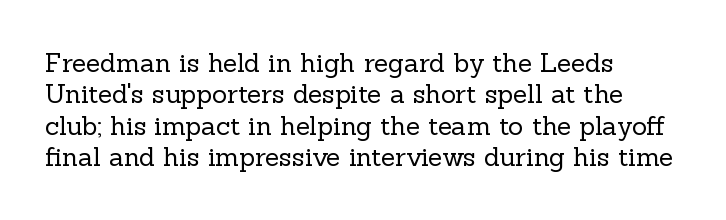
{"italic": "no", "bold": "no", "underline": "no", "align": "left", "line_spacing_ratio": 1.21, "letter_spacing": "normal", "letter_spacing_em": 0.0, "glyph_px": 26}
